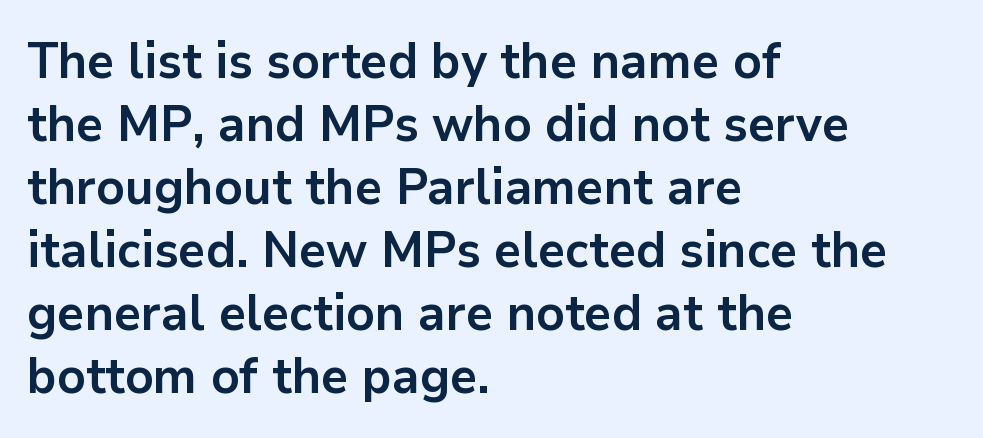
Q: Is the text bold? A: Yes.
Q: Is the text italic (slanted)? A: No, it is upright.
Q: Is the typeface a serif or a sans-serif typeface? A: Sans-serif.
Q: Is the text underlined? A: No.
Q: How is the paragraph aligned? A: Left-aligned.
Q: Is the spacing between letters normal or unusually wide? A: Normal.
Q: Is the spacing between lines tight, normal or loose? A: Normal.
Q: Width (condensed, normal, or wide)? A: Normal.
Q: Stroke contrast? A: Low.
Q: x-height? A: Medium.
Q: Monospaced? A: No.
